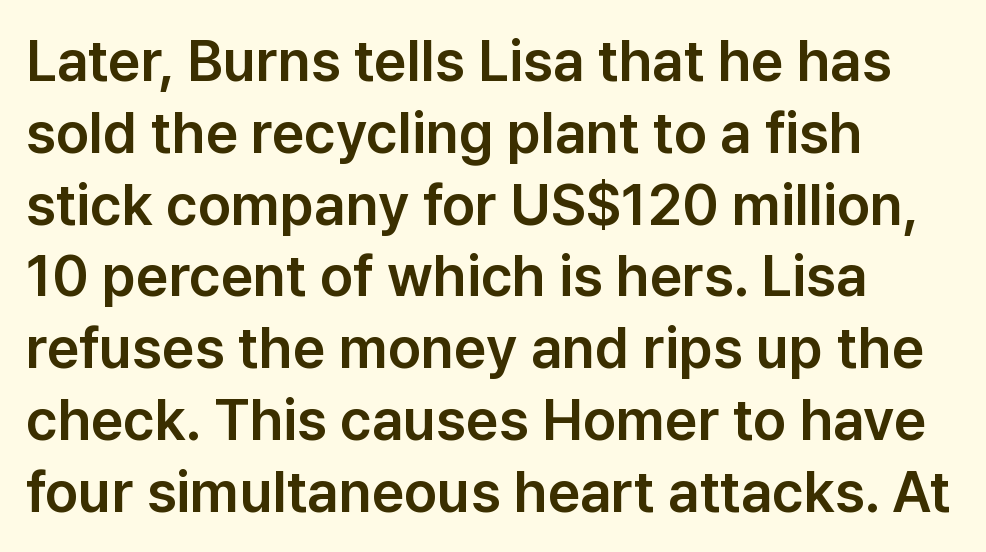
The image shows 57 px sans-serif type, upright; set left-aligned, normal line spacing (1.26x), normal letter spacing, not underlined; low stroke contrast and a medium x-height.
